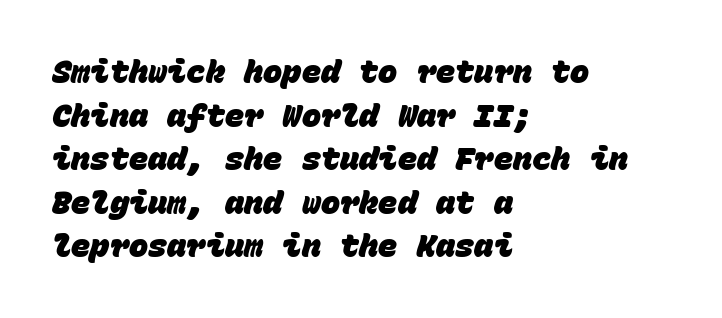
The image shows 32 px heavy sans-serif type, monospaced; set left-aligned, normal line spacing (1.36x), normal letter spacing, not underlined; low stroke contrast and a large x-height.
